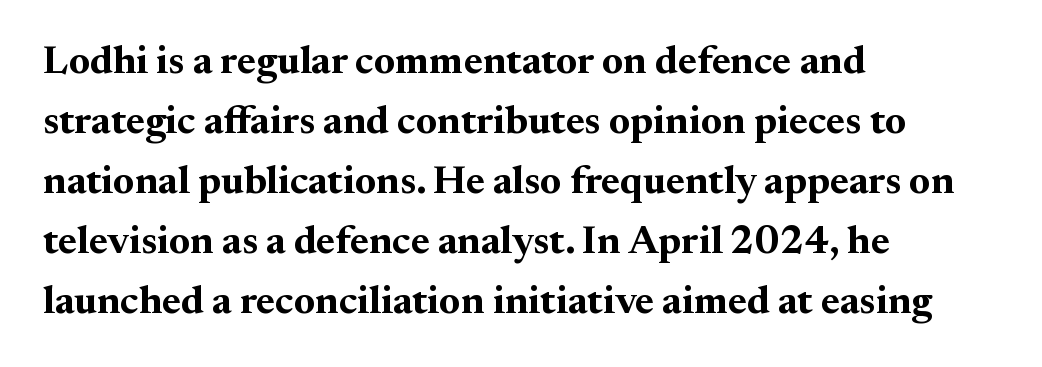
{"serif": "yes", "italic": "no", "bold": "yes", "weight": "bold", "width": "normal", "stroke_contrast": "medium", "x_height": "small", "monospaced": "no", "underline": "no", "align": "left", "line_spacing": "normal", "line_spacing_ratio": 1.5, "letter_spacing": "normal", "letter_spacing_em": 0.0, "glyph_px": 40}
